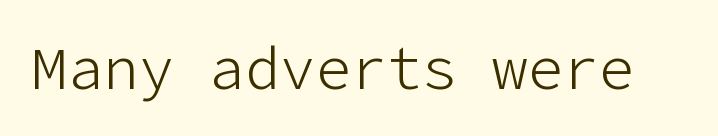
{"serif": "no", "italic": "no", "bold": "no", "weight": "light", "width": "normal", "stroke_contrast": "low", "x_height": "medium", "underline": "no", "letter_spacing": "normal", "letter_spacing_em": 0.0, "glyph_px": 59}
